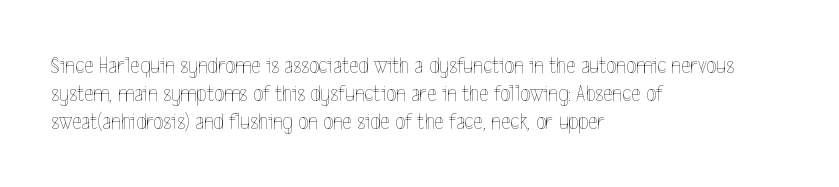
{"italic": "no", "bold": "no", "underline": "no", "align": "left", "line_spacing_ratio": 1.21, "letter_spacing": "normal", "letter_spacing_em": 0.0, "glyph_px": 23}
